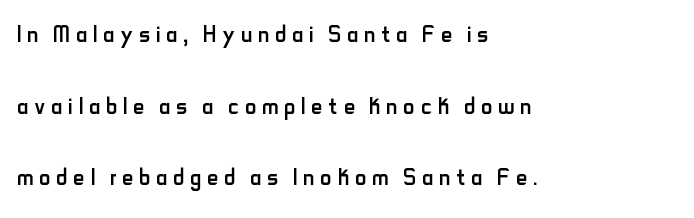
{"serif": "no", "italic": "no", "bold": "no", "weight": "regular", "width": "condensed", "stroke_contrast": "low", "x_height": "small", "monospaced": "no", "underline": "no", "align": "left", "line_spacing": "loose", "line_spacing_ratio": 2.31, "glyph_px": 31}
